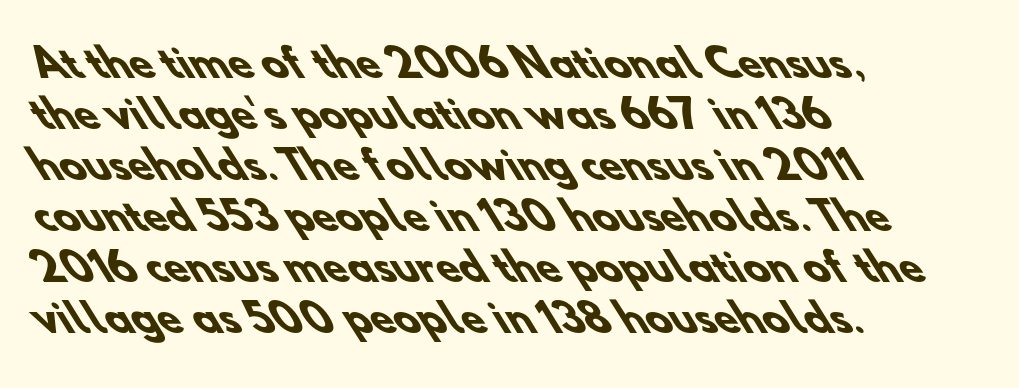
{"serif": "no", "bold": "yes", "weight": "heavy", "width": "normal", "stroke_contrast": "low", "x_height": "small", "monospaced": "no", "underline": "no", "align": "left", "line_spacing": "normal", "line_spacing_ratio": 1.34, "letter_spacing": "normal", "letter_spacing_em": 0.0, "glyph_px": 38}
